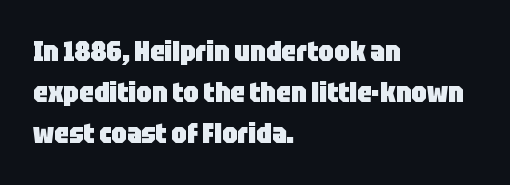
What kind of face is this? One without serifs — a sans. The ragged edge is on the right, which tells us the setting is flush left. These lines carry a lot of weight — the face is fully bold. Looks like regular typesetting: each glyph gets only the width it needs.
